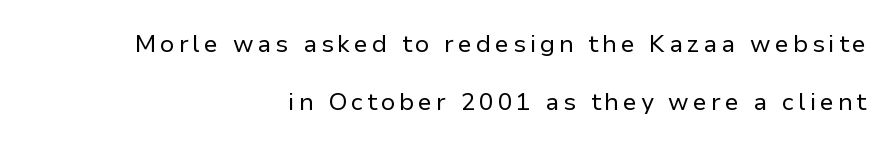
Unbolded letterforms with no extra heft. The lettering holds an erect, upright posture throughout. Layout note: lines flush right. Descender tails drop into unmarked territory.
